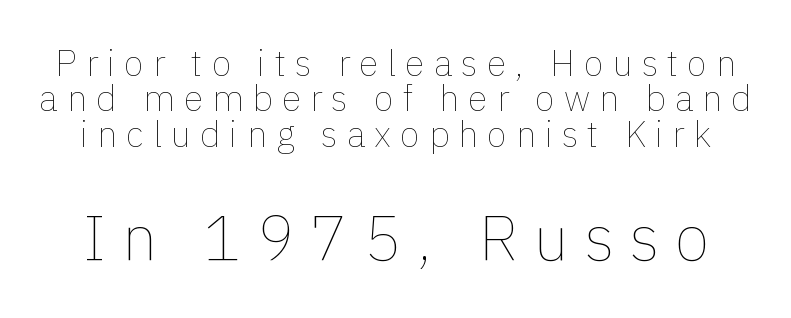
The image shows 63 px thin type, upright; set tight line spacing (0.98x), unusually wide letter spacing (+0.25 em), not underlined; the second (bottom) block is 1.75x larger; a medium x-height.
